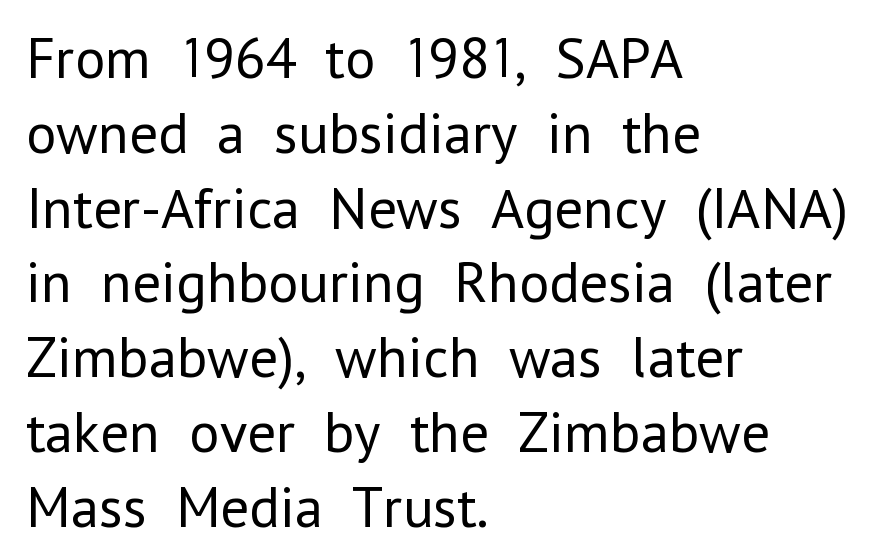
The image shows 58 px regular-weight sans-serif type, upright; set left-aligned, normal line spacing (1.29x), normal letter spacing, not underlined; low stroke contrast and a medium x-height.
